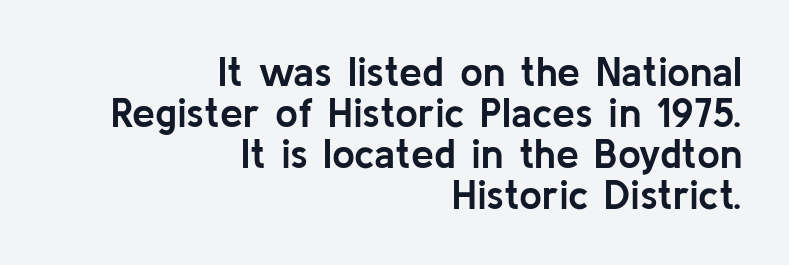
Q: Is the text bold? A: Yes.
Q: Is the text italic (slanted)? A: No, it is upright.
Q: Is the typeface a serif or a sans-serif typeface? A: Sans-serif.
Q: Is the text underlined? A: No.
Q: How is the paragraph aligned? A: Right-aligned.
Q: Is the spacing between letters normal or unusually wide? A: Normal.
Q: Is the spacing between lines tight, normal or loose? A: Tight.
Q: Width (condensed, normal, or wide)? A: Normal.
Q: Stroke contrast? A: Low.
Q: x-height? A: Medium.
Q: Monospaced? A: No.
